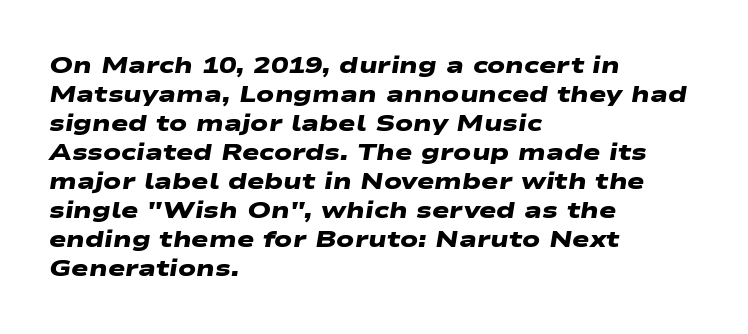
{"bold": "yes", "underline": "no", "align": "left", "line_spacing": "normal", "line_spacing_ratio": 1.26, "letter_spacing": "normal", "letter_spacing_em": 0.0, "glyph_px": 23}
